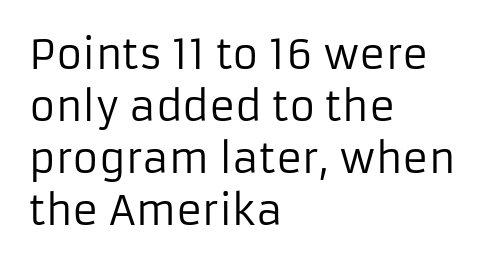
The lettering holds an erect, upright posture throughout. The rendering uses natural spacing where letterforms have individual widths. Notice how the passage keeps a crisp vertical edge on the left only. Students, observe: this is what conventionally led text looks like. The string is rendered with underlining switched off.
